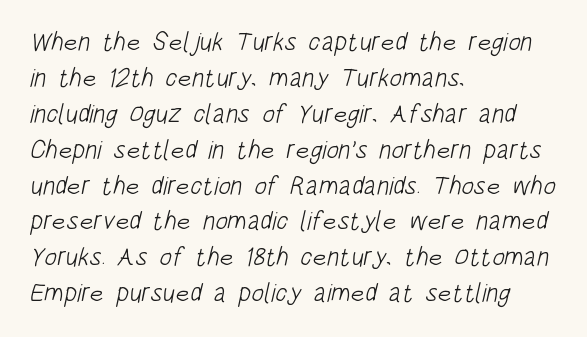
Vertical stems look standard width or narrower in stroke. Leading: standard. Each row of text sits above clean, open space. Does the copy run flush right? No — it runs flush left. Nobody touched the tracking dial on this one.
